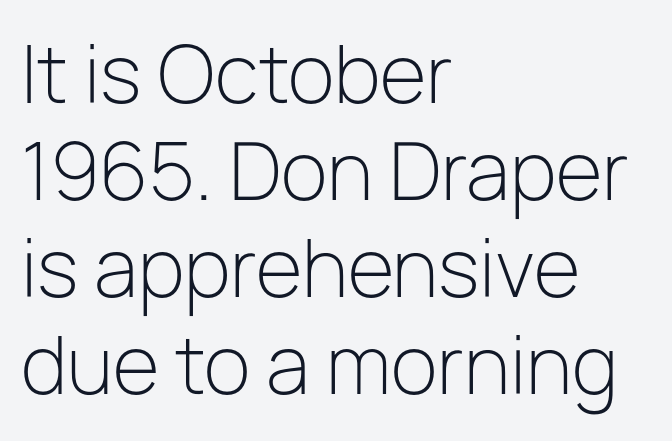
Vertical spacing — default. You could not count columns in this text — the font is proportionally spaced. You can tell it's not italic because the verticals are truly vertical. Descenders are the only things crossing below the line. This reads as an unemphasized weight, regular at the heaviest. Line starts are locked; line ends wander.
